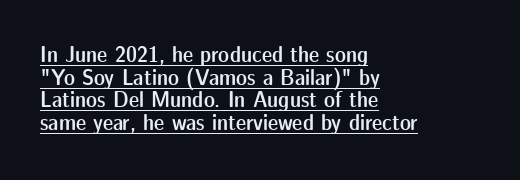
The image shows 23 px text type, upright; set left-aligned, tight line spacing (0.98x), normal letter spacing, underlined.
